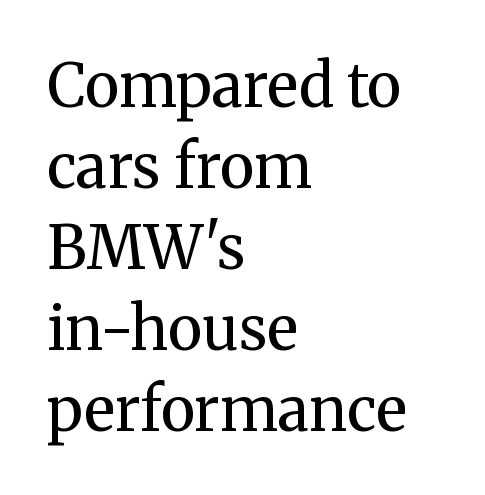
{"serif": "yes", "italic": "no", "bold": "no", "weight": "regular", "width": "normal", "stroke_contrast": "medium", "x_height": "medium", "monospaced": "no", "underline": "no", "align": "left", "line_spacing": "normal", "line_spacing_ratio": 1.35, "letter_spacing": "normal", "letter_spacing_em": 0.0, "glyph_px": 60}
